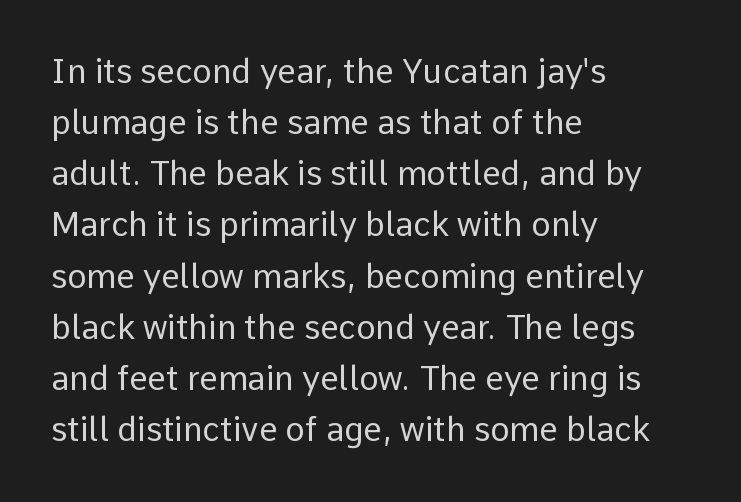
Q: Is the text bold? A: No.
Q: Is the text italic (slanted)? A: No, it is upright.
Q: Is the typeface a serif or a sans-serif typeface? A: Sans-serif.
Q: Is the text underlined? A: No.
Q: How is the paragraph aligned? A: Left-aligned.
Q: Is the spacing between letters normal or unusually wide? A: Normal.
Q: Is the spacing between lines tight, normal or loose? A: Normal.
Q: Width (condensed, normal, or wide)? A: Normal.
Q: Stroke contrast? A: Low.
Q: x-height? A: Medium.
Q: Monospaced? A: No.
